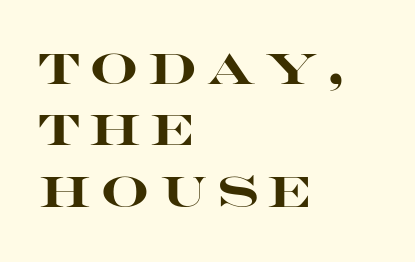
{"italic": "no", "bold": "yes", "weight": "heavy", "width": "wide", "stroke_contrast": "high", "x_height": "large", "monospaced": "no", "underline": "no", "align": "left", "line_spacing": "normal", "line_spacing_ratio": 1.43, "letter_spacing": "wide", "letter_spacing_em": 0.22, "glyph_px": 43}
